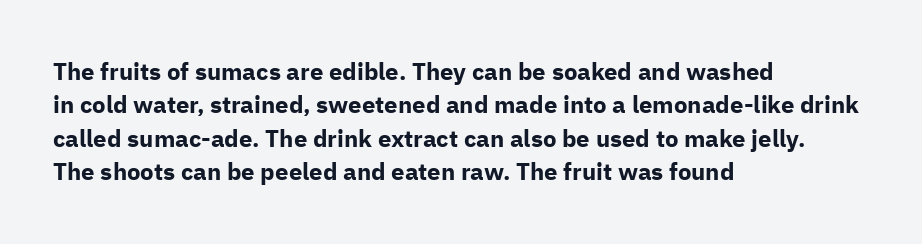
Q: Is the text bold? A: Yes.
Q: Is the text italic (slanted)? A: No, it is upright.
Q: Is the text underlined? A: No.
Q: How is the paragraph aligned? A: Left-aligned.
Q: Is the spacing between letters normal or unusually wide? A: Normal.
Q: Is the spacing between lines tight, normal or loose? A: Normal.
